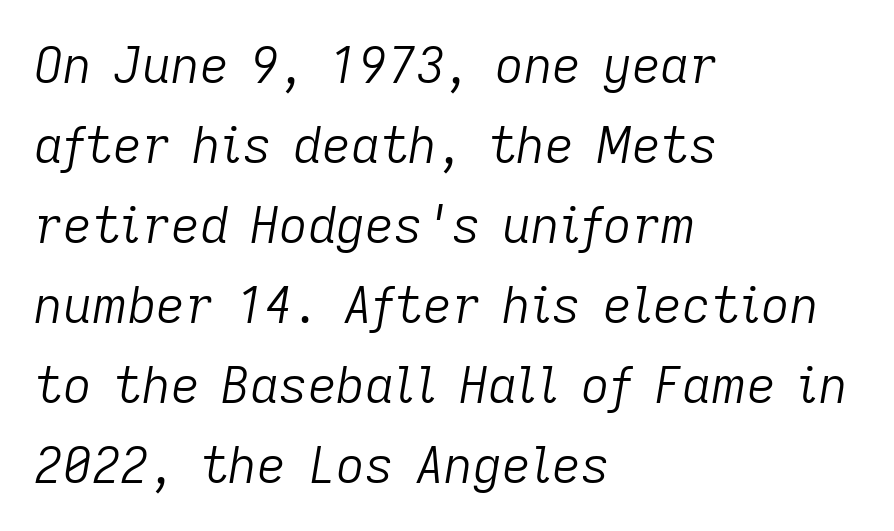
A typesetter would call this proportional, since set widths differ per character. Each line starts at the same left margin while the right side varies. Characters are canted at an angle relative to the baseline's perpendicular. There is no visible air inserted between adjacent glyphs. This is not heavy type; no bold has been used.
